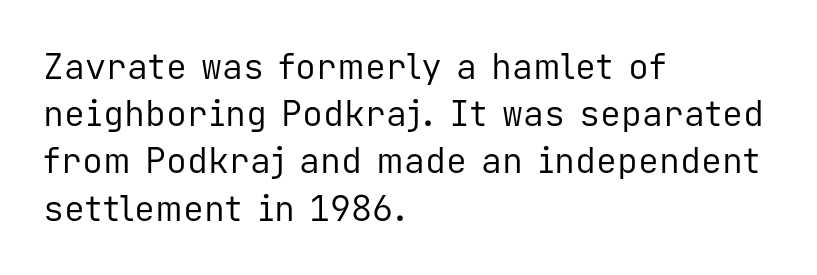
Q: Is the text bold? A: No.
Q: Is the text italic (slanted)? A: No, it is upright.
Q: Is the typeface a serif or a sans-serif typeface? A: Sans-serif.
Q: Is the text underlined? A: No.
Q: How is the paragraph aligned? A: Left-aligned.
Q: Is the spacing between letters normal or unusually wide? A: Normal.
Q: Is the spacing between lines tight, normal or loose? A: Normal.
Q: Width (condensed, normal, or wide)? A: Normal.
Q: Stroke contrast? A: Low.
Q: x-height? A: Medium.
Q: Monospaced? A: Yes.
